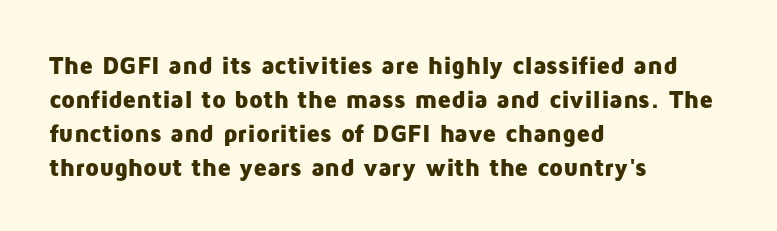
{"italic": "no", "bold": "yes", "underline": "no", "align": "left", "line_spacing": "normal", "line_spacing_ratio": 1.36, "letter_spacing": "normal", "letter_spacing_em": 0.0, "glyph_px": 25}
